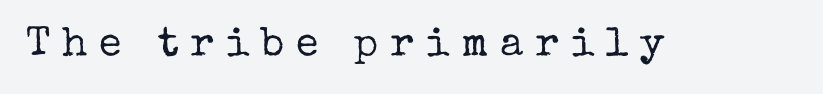
The image shows 41 px regular-weight serif type, upright; set unusually wide letter spacing (+0.29 em), not underlined; low stroke contrast and a medium x-height.
